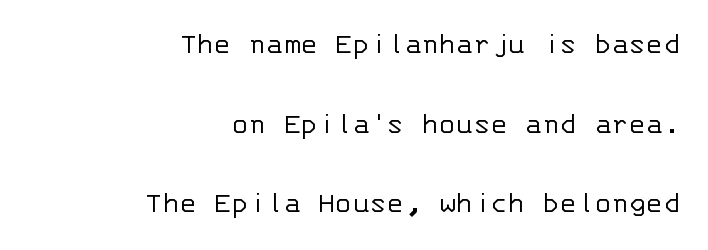
The image shows 32 px light sans-serif type, upright, monospaced; set right-aligned, loose line spacing (2.49x), normal letter spacing, not underlined; low stroke contrast and a large x-height.
